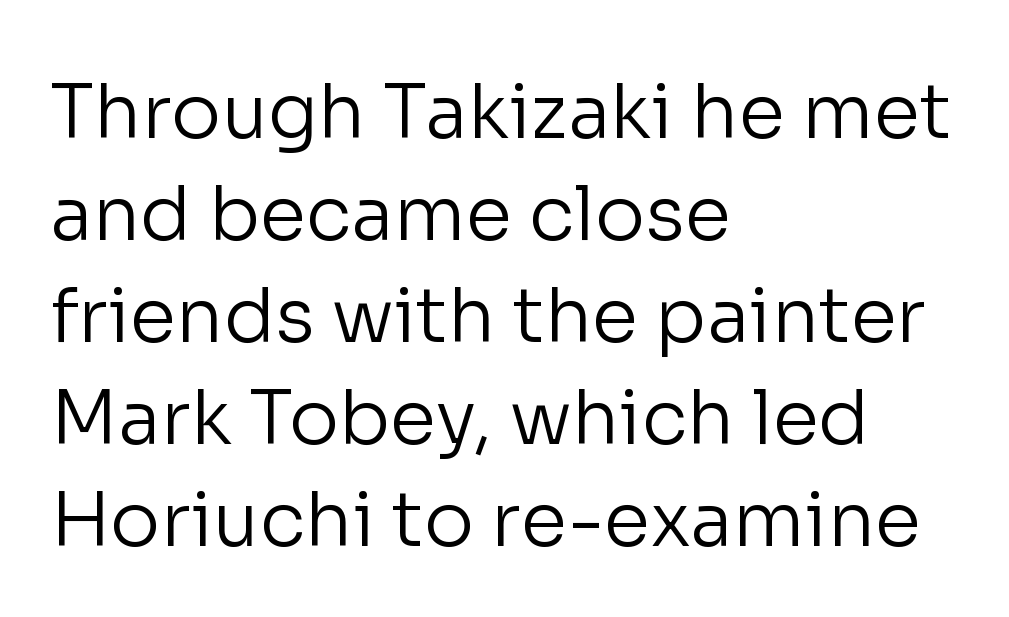
{"serif": "no", "italic": "no", "bold": "no", "weight": "regular", "width": "normal", "stroke_contrast": "low", "x_height": "medium", "monospaced": "no", "underline": "no", "align": "left", "line_spacing": "normal", "line_spacing_ratio": 1.36, "letter_spacing": "normal", "letter_spacing_em": 0.0, "glyph_px": 75}
